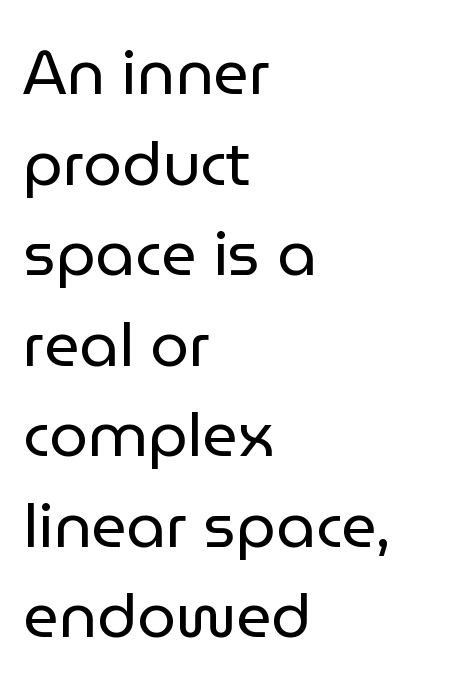
Q: Is the text bold? A: No.
Q: Is the text italic (slanted)? A: No, it is upright.
Q: Is the typeface a serif or a sans-serif typeface? A: Sans-serif.
Q: Is the text underlined? A: No.
Q: How is the paragraph aligned? A: Left-aligned.
Q: Is the spacing between letters normal or unusually wide? A: Normal.
Q: Is the spacing between lines tight, normal or loose? A: Normal.
Q: Width (condensed, normal, or wide)? A: Normal.
Q: Stroke contrast? A: Low.
Q: x-height? A: Medium.
Q: Monospaced? A: No.
